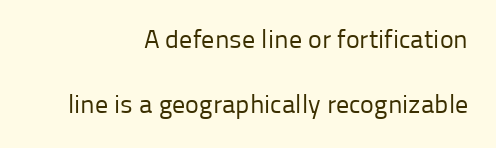
The image shows 26 px text type, upright; set right-aligned, loose line spacing (2.49x), normal letter spacing, not underlined.
